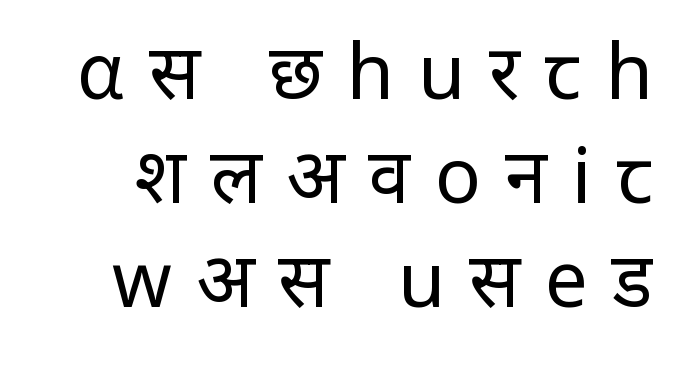
{"serif": "no", "italic": "no", "bold": "no", "weight": "regular", "width": "normal", "stroke_contrast": "low", "x_height": "large", "monospaced": "no", "underline": "no", "line_spacing": "normal", "line_spacing_ratio": 1.37, "letter_spacing": "wide", "letter_spacing_em": 0.32, "glyph_px": 76}
